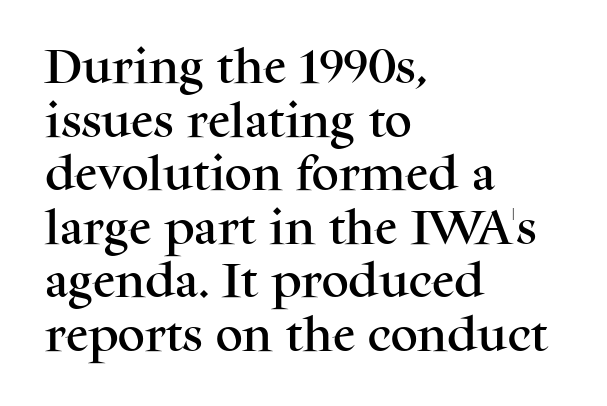
The image shows 38 px serif type, upright; set left-aligned, normal line spacing (1.41x), normal letter spacing, not underlined; medium stroke contrast and a medium x-height.
